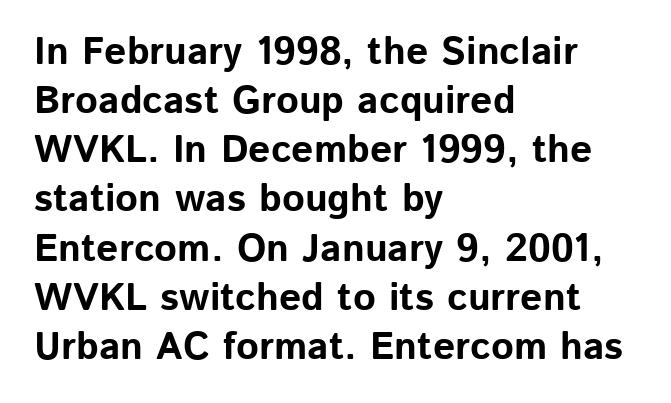
The image shows 39 px bold sans-serif type, upright; set left-aligned, normal line spacing (1.26x), normal letter spacing, not underlined; low stroke contrast and a medium x-height.
